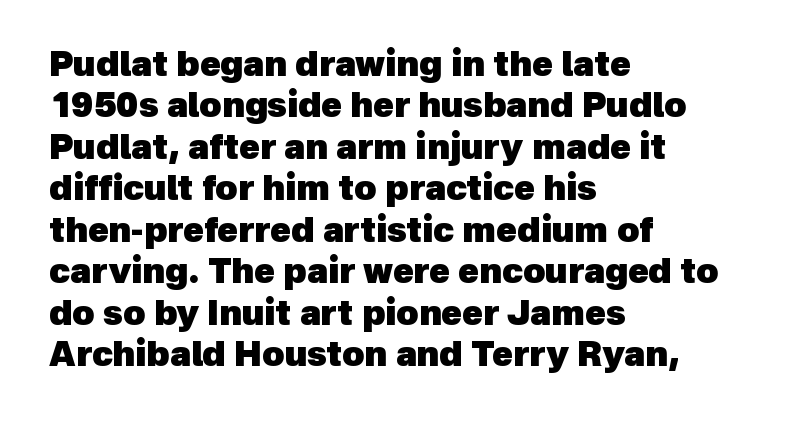
Q: Is the text bold? A: Yes.
Q: Is the typeface a serif or a sans-serif typeface? A: Sans-serif.
Q: Is the text underlined? A: No.
Q: How is the paragraph aligned? A: Left-aligned.
Q: Is the spacing between letters normal or unusually wide? A: Normal.
Q: Width (condensed, normal, or wide)? A: Normal.
Q: x-height? A: Medium.
Q: Monospaced? A: No.
